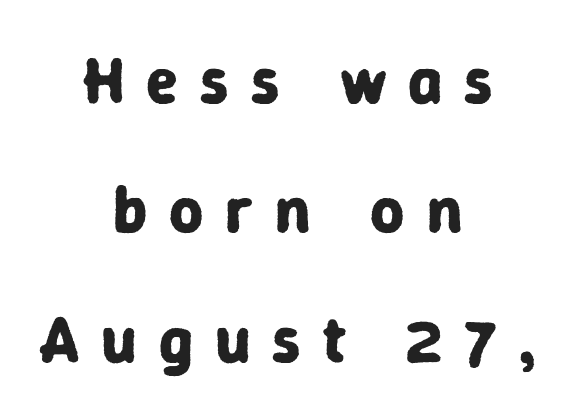
Leading is clearly above the norm, producing a sparse column. Do the characters align in a grid? No, the font is proportional. Typographically, this falls in the sans-serif category. Ordinary non-slanted type is in use.
